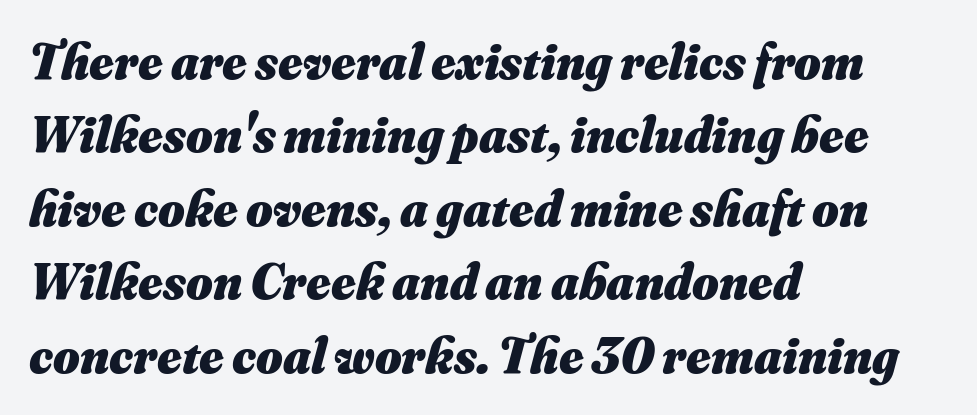
{"italic": "yes", "lean": "right", "slant_degrees": 16, "bold": "yes", "weight": "heavy", "width": "normal", "stroke_contrast": "medium", "x_height": "small", "monospaced": "no", "underline": "no", "align": "left", "line_spacing": "normal", "line_spacing_ratio": 1.44, "letter_spacing": "normal", "letter_spacing_em": 0.0, "glyph_px": 51}
